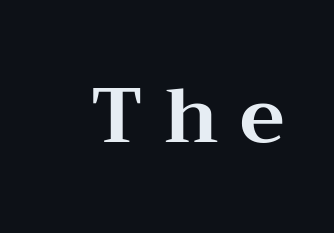
Q: Is the text bold? A: Yes.
Q: Is the text italic (slanted)? A: No, it is upright.
Q: Is the typeface a serif or a sans-serif typeface? A: Serif.
Q: Is the text underlined? A: No.
Q: Is the spacing between letters normal or unusually wide? A: Unusually wide.
Q: Width (condensed, normal, or wide)? A: Wide.
Q: Stroke contrast? A: Medium.
Q: x-height? A: Medium.
Q: Monospaced? A: No.
